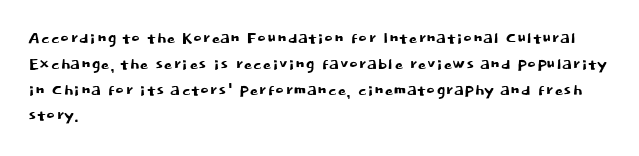
{"italic": "no", "underline": "no", "align": "left", "line_spacing_ratio": 1.23, "letter_spacing": "normal", "letter_spacing_em": 0.0, "glyph_px": 21}
